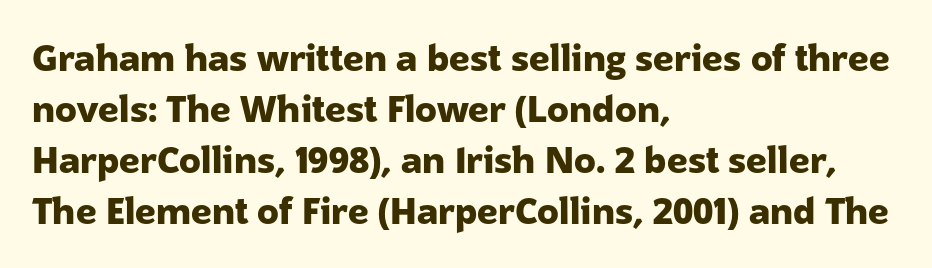
{"serif": "no", "italic": "no", "bold": "yes", "weight": "heavy", "width": "normal", "stroke_contrast": "low", "x_height": "medium", "monospaced": "no", "underline": "no", "align": "left", "line_spacing": "normal", "line_spacing_ratio": 1.42, "letter_spacing": "normal", "letter_spacing_em": 0.0, "glyph_px": 36}
